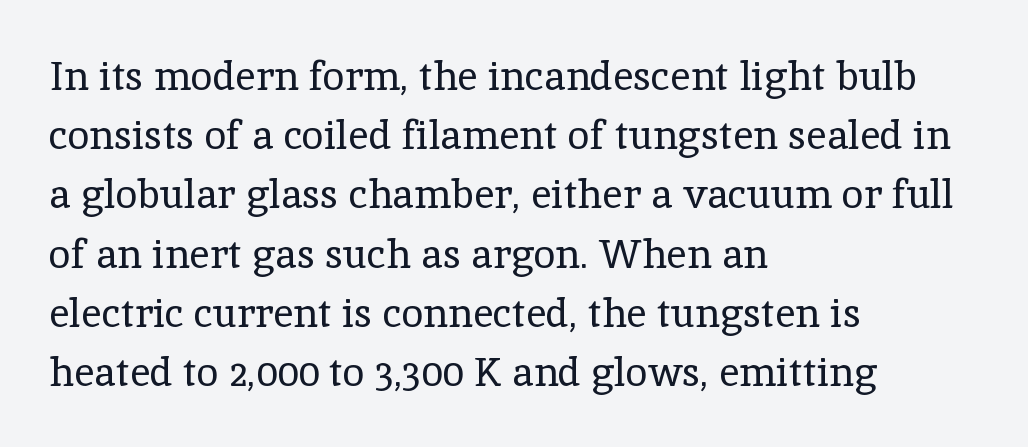
The image shows 40 px regular-weight serif type, upright; set left-aligned, normal line spacing (1.48x), normal letter spacing, not underlined; a medium x-height.
